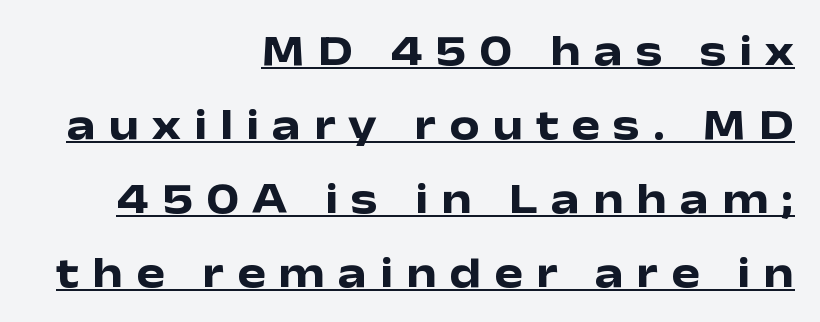
{"serif": "no", "italic": "no", "bold": "yes", "weight": "heavy", "width": "wide", "stroke_contrast": "low", "x_height": "medium", "monospaced": "no", "underline": "yes", "align": "right", "line_spacing_ratio": 1.72, "letter_spacing": "wide", "letter_spacing_em": 0.3, "glyph_px": 43}
